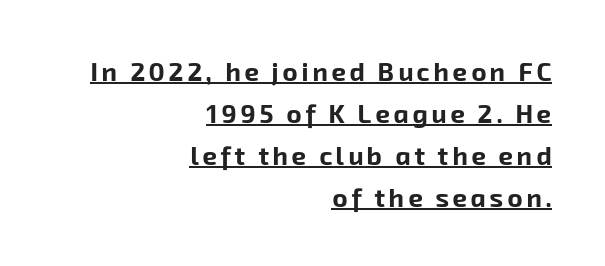
{"bold": "yes", "underline": "yes", "align": "right", "line_spacing": "normal", "line_spacing_ratio": 1.61, "glyph_px": 26}
